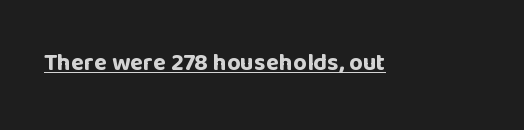
Q: Is the text bold? A: Yes.
Q: Is the text italic (slanted)? A: No, it is upright.
Q: Is the text underlined? A: Yes.
Q: Is the spacing between letters normal or unusually wide? A: Normal.
